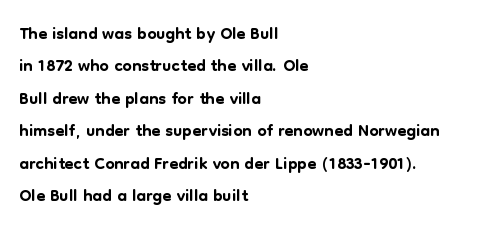
The image shows 26 px text type, upright; set left-aligned, normal line spacing (1.25x), normal letter spacing, not underlined.
